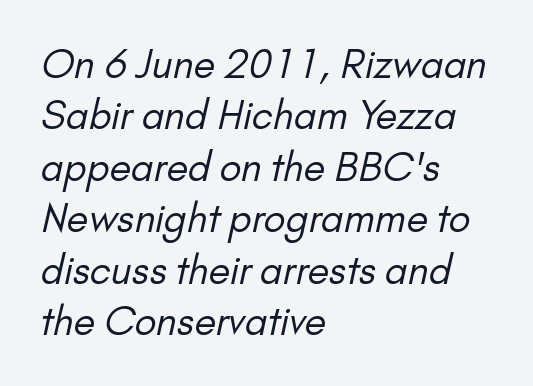
Q: Is the text bold? A: No.
Q: Is the typeface a serif or a sans-serif typeface? A: Sans-serif.
Q: Is the text underlined? A: No.
Q: How is the paragraph aligned? A: Left-aligned.
Q: Is the spacing between letters normal or unusually wide? A: Normal.
Q: Is the spacing between lines tight, normal or loose? A: Normal.
Q: Width (condensed, normal, or wide)? A: Normal.
Q: Stroke contrast? A: Low.
Q: x-height? A: Small.
Q: Monospaced? A: No.
